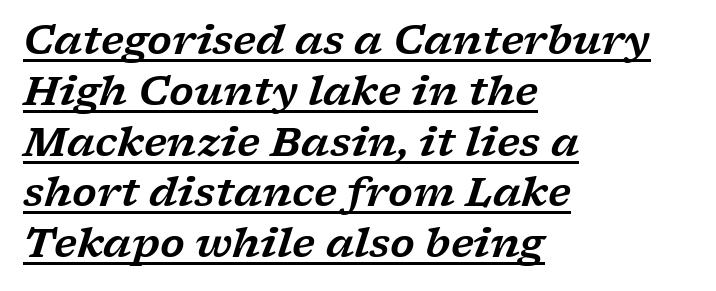
{"serif": "yes", "italic": "yes", "lean": "right", "slant_degrees": 17, "width": "wide", "stroke_contrast": "low", "x_height": "medium", "monospaced": "no", "underline": "yes", "align": "left", "line_spacing": "normal", "line_spacing_ratio": 1.27, "letter_spacing": "normal", "letter_spacing_em": 0.0, "glyph_px": 40}
